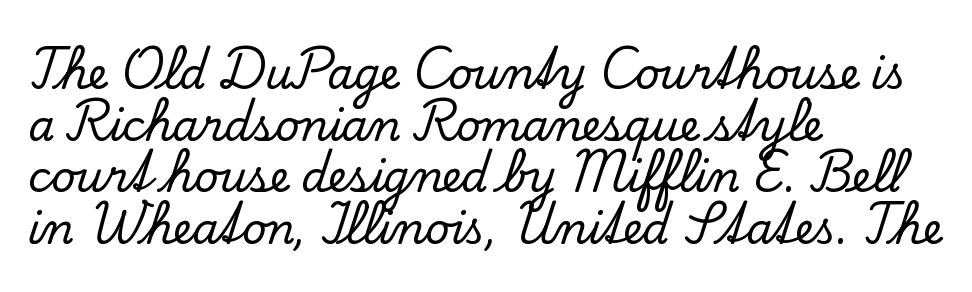
Rule under the text: the space is simply empty. The type family on display is of the serif kind. Looks like regular typesetting: each glyph gets only the width it needs. The horizontal fit of the characters is conventional and even.
